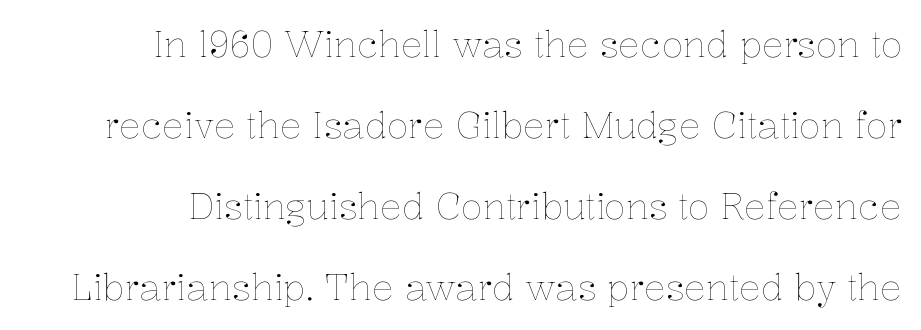
The passage shown stacks its lines with a broad gap. Stroke thickness stays within the range of a standard reading face or lighter. Horizontal alignment here is rightward, an uncommon choice for prose. The glyphs are unaccompanied by any horizontal stroke below them. Do the characters align in a grid? No, the font is proportional. The line texture is even and compact thanks to regular tracking.
